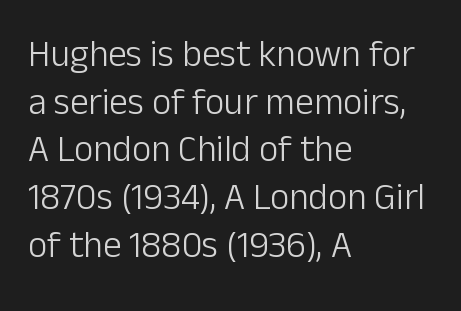
{"serif": "no", "italic": "no", "bold": "no", "weight": "light", "width": "normal", "stroke_contrast": "low", "x_height": "medium", "monospaced": "no", "underline": "no", "align": "left", "line_spacing": "normal", "line_spacing_ratio": 1.29, "letter_spacing": "normal", "letter_spacing_em": 0.0, "glyph_px": 37}
